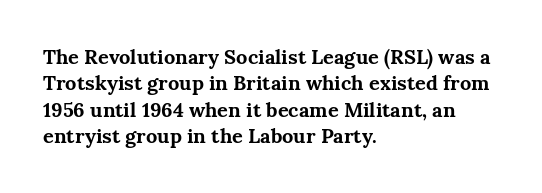
Q: Is the text bold? A: Yes.
Q: Is the text italic (slanted)? A: No, it is upright.
Q: Is the text underlined? A: No.
Q: How is the paragraph aligned? A: Left-aligned.
Q: Is the spacing between letters normal or unusually wide? A: Normal.
Q: Is the spacing between lines tight, normal or loose? A: Normal.
